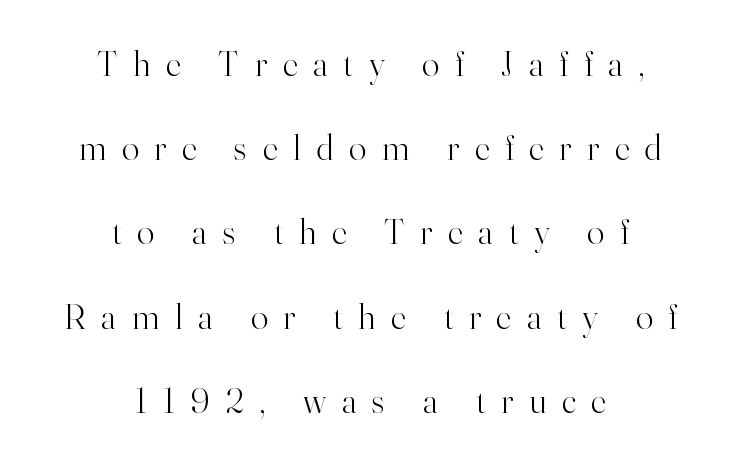
{"serif": "yes", "italic": "no", "bold": "no", "weight": "light", "width": "normal", "stroke_contrast": "high", "x_height": "small", "monospaced": "no", "underline": "no", "align": "center", "line_spacing": "loose", "line_spacing_ratio": 2.34, "letter_spacing": "wide", "letter_spacing_em": 0.44, "glyph_px": 36}
